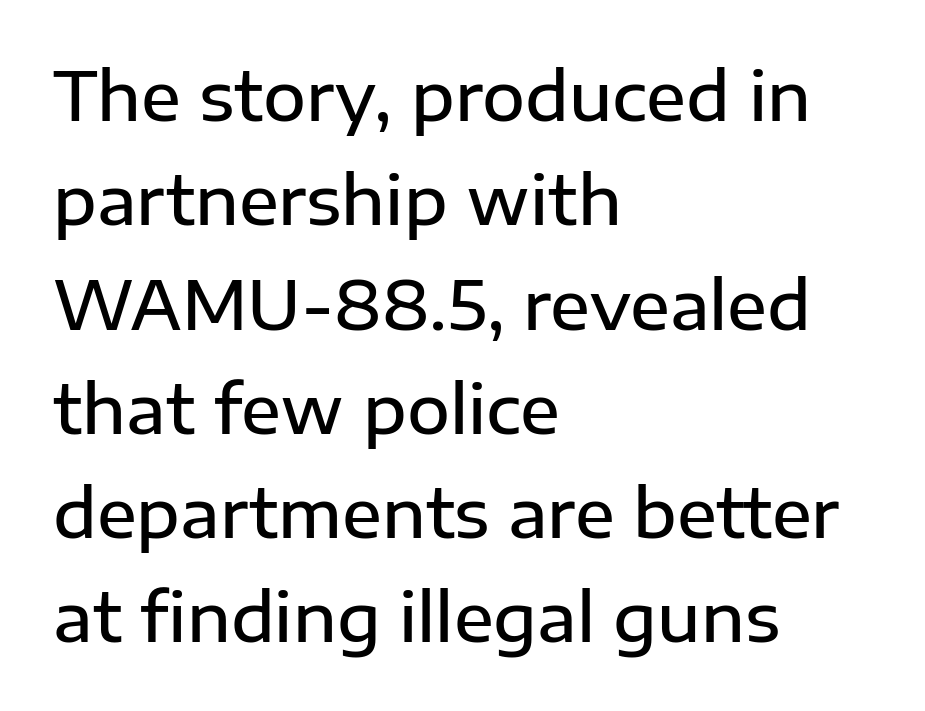
Q: Is the text bold? A: Semi-bold.
Q: Is the text italic (slanted)? A: No, it is upright.
Q: Is the typeface a serif or a sans-serif typeface? A: Sans-serif.
Q: Is the text underlined? A: No.
Q: How is the paragraph aligned? A: Left-aligned.
Q: Is the spacing between letters normal or unusually wide? A: Normal.
Q: Is the spacing between lines tight, normal or loose? A: Normal.
Q: Width (condensed, normal, or wide)? A: Normal.
Q: Stroke contrast? A: Low.
Q: x-height? A: Medium.
Q: Monospaced? A: No.
